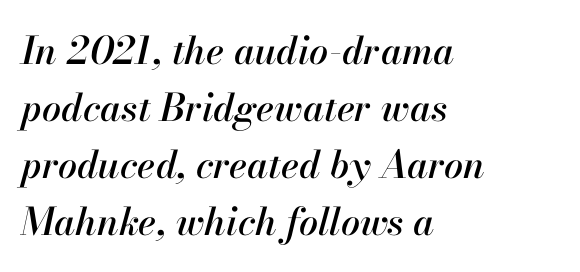
Q: Is the text italic (slanted)? A: Yes, it leans right by about 13 degrees.
Q: Is the text underlined? A: No.
Q: How is the paragraph aligned? A: Left-aligned.
Q: Is the spacing between letters normal or unusually wide? A: Normal.
Q: Is the spacing between lines tight, normal or loose? A: Normal.
Q: Width (condensed, normal, or wide)? A: Normal.
Q: Stroke contrast? A: High.
Q: x-height? A: Small.
Q: Monospaced? A: No.
